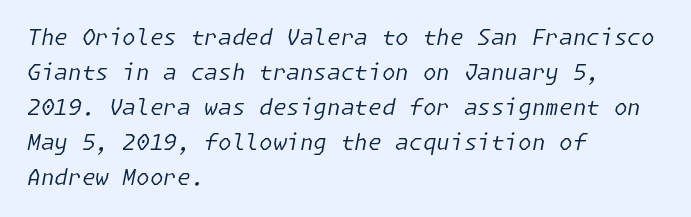
Q: Is the text bold? A: No.
Q: Is the text italic (slanted)? A: Yes, it leans right by about 11 degrees.
Q: Is the text underlined? A: No.
Q: How is the paragraph aligned? A: Left-aligned.
Q: Is the spacing between letters normal or unusually wide? A: Normal.
Q: Is the spacing between lines tight, normal or loose? A: Normal.
